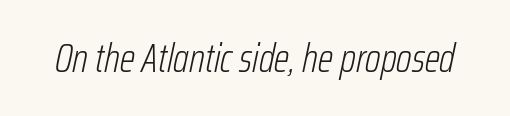
The image shows 40 px light, condensed type, italic (leaning right); set normal letter spacing, not underlined; low stroke contrast and a medium x-height.
